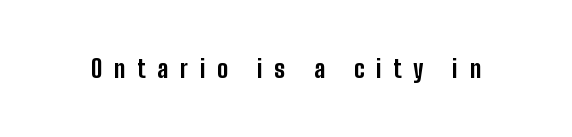
The image shows 25 px bold type, upright; set unusually wide letter spacing (+0.47 em), not underlined.
